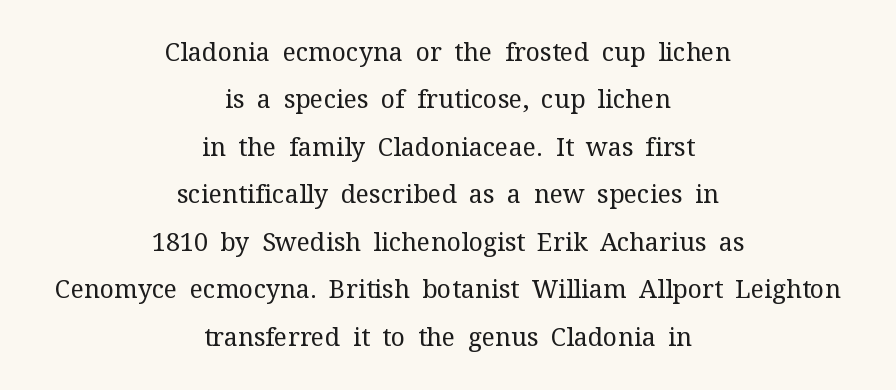
Q: Is the text bold? A: No.
Q: Is the text italic (slanted)? A: No, it is upright.
Q: Is the text underlined? A: No.
Q: How is the paragraph aligned? A: Centered.
Q: Is the spacing between letters normal or unusually wide? A: Normal.
Q: Is the spacing between lines tight, normal or loose? A: Loose.
